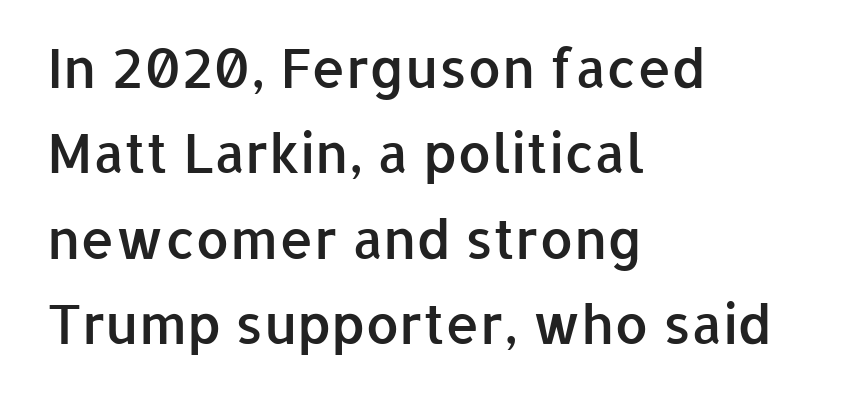
This is sans-serif lettering, the kind often seen on screens and signage. A bit beefed up — I'd call it semibold rather than bold. Does extra space separate the letters? No, they use regular spacing. Is this a fixed-width face? No — the glyphs have proportional, varying widths. Baseline-to-baseline distance is the conventional proportion of letter height.
